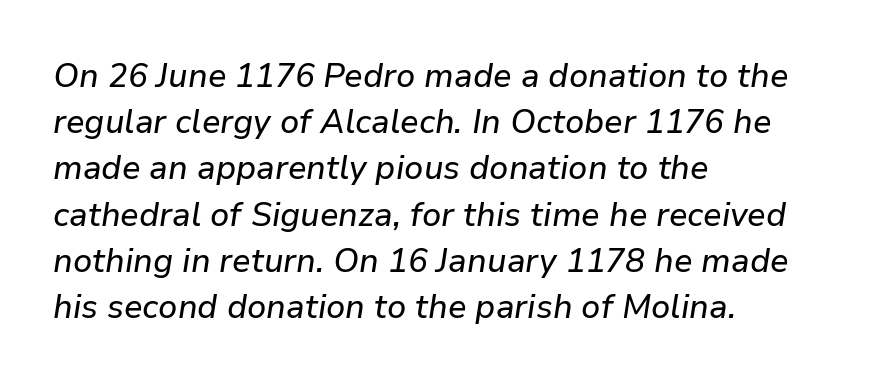
One glance says typical: line gaps are just what's usual. Horizontal alignment here is leftward, the default for most running prose. Students, note that the glyphs here touch the page at normal intervals. These lines are rendered in a variable-pitch font.
